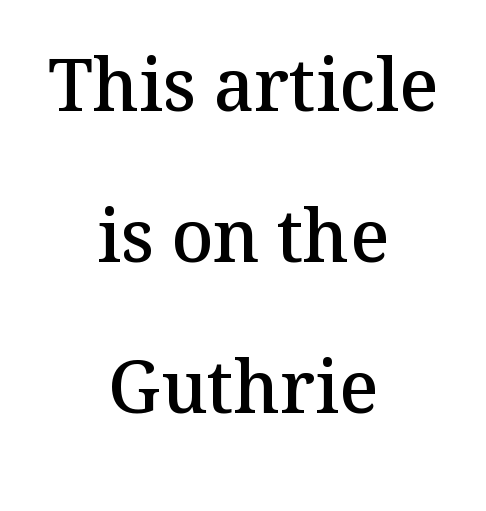
{"serif": "yes", "italic": "no", "bold": "semi", "weight": "semibold", "width": "normal", "stroke_contrast": "medium", "x_height": "medium", "monospaced": "no", "underline": "no", "align": "center", "line_spacing": "loose", "line_spacing_ratio": 2.1, "letter_spacing": "normal", "letter_spacing_em": 0.0, "glyph_px": 72}
